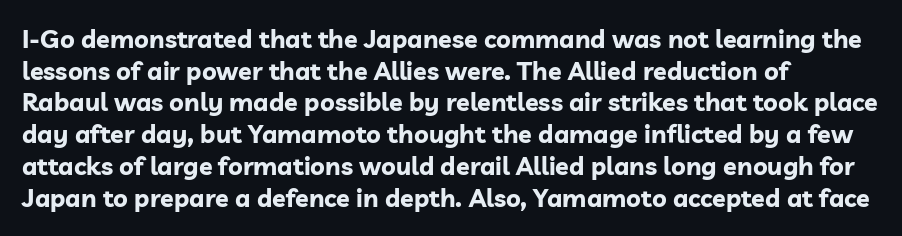
{"italic": "no", "bold": "yes", "underline": "no", "align": "left", "line_spacing": "normal", "line_spacing_ratio": 1.27, "letter_spacing": "normal", "letter_spacing_em": 0.0, "glyph_px": 25}
